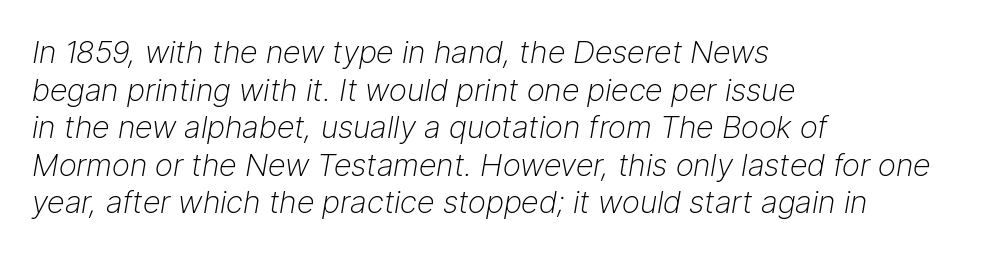
Slanted lettering throughout. Look at the tracking — it's just the regular setting, nothing added. Layout note: lines flush left. The space directly below the letters is spotless.
